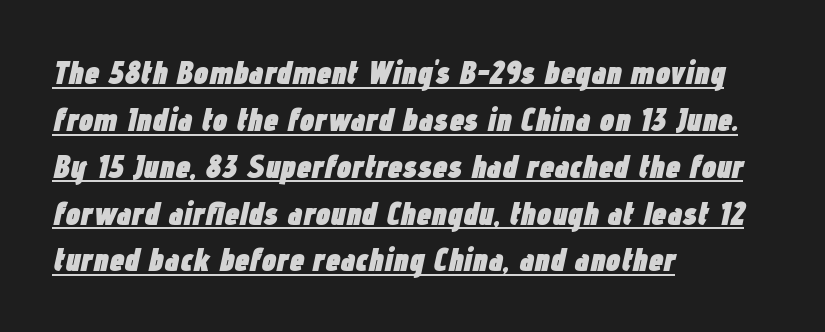
{"italic": "yes", "lean": "right", "slant_degrees": 12, "bold": "yes", "weight": "heavy", "width": "condensed", "stroke_contrast": "low", "x_height": "medium", "monospaced": "no", "underline": "yes", "align": "left", "line_spacing": "normal", "line_spacing_ratio": 1.42, "letter_spacing": "normal", "letter_spacing_em": 0.0, "glyph_px": 33}
